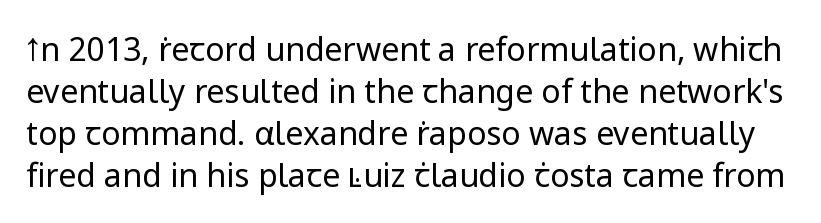
{"serif": "no", "italic": "no", "bold": "no", "weight": "regular", "width": "normal", "stroke_contrast": "low", "x_height": "medium", "monospaced": "no", "underline": "no", "line_spacing": "normal", "line_spacing_ratio": 1.31, "letter_spacing": "normal", "letter_spacing_em": 0.0, "glyph_px": 32}
